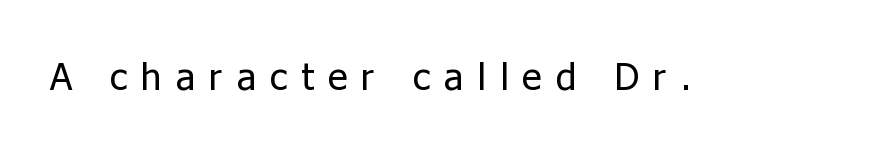
The typography opts for an upright posture over an oblique one. A clean baseline with only descenders dipping below it. The letters carry no serifs — their stems end cleanly without finishing strokes. A quiet, ordinary-to-light weight characterises the typeface. The passage shown is typed in a proportional face where columns would drift. Substantial extra tracking has been applied to these lines.
